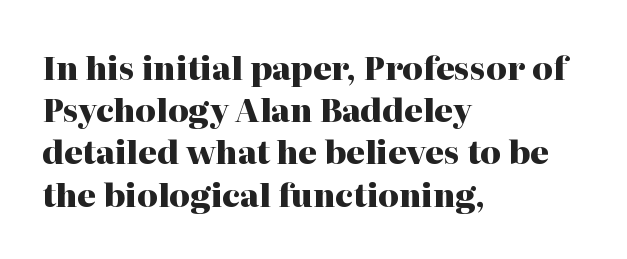
Q: Is the text bold? A: Yes.
Q: Is the text italic (slanted)? A: No, it is upright.
Q: Is the typeface a serif or a sans-serif typeface? A: Serif.
Q: Is the text underlined? A: No.
Q: How is the paragraph aligned? A: Left-aligned.
Q: Is the spacing between letters normal or unusually wide? A: Normal.
Q: Is the spacing between lines tight, normal or loose? A: Normal.
Q: Width (condensed, normal, or wide)? A: Normal.
Q: Stroke contrast? A: High.
Q: x-height? A: Medium.
Q: Monospaced? A: No.
